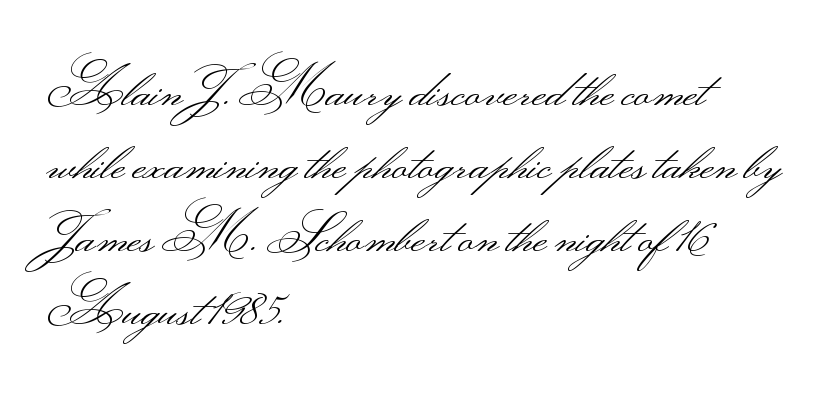
{"serif": "no", "bold": "no", "weight": "light", "width": "wide", "stroke_contrast": "medium", "monospaced": "no", "underline": "no", "align": "left", "line_spacing": "normal", "line_spacing_ratio": 1.35, "letter_spacing": "normal", "letter_spacing_em": 0.0, "glyph_px": 54}
